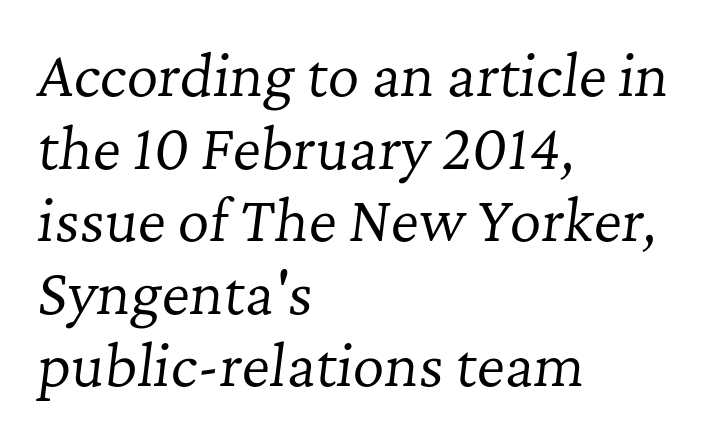
The image shows 55 px regular-weight serif type, italic (leaning right); set left-aligned, normal line spacing (1.32x), normal letter spacing, not underlined; low stroke contrast and a medium x-height.
